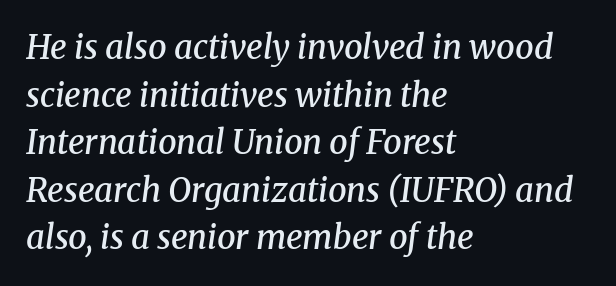
The passage is arranged the way most books set body copy — flush left. Words appear dense and cohesive because spacing is normal. If you measured baseline to baseline, you'd find a middling distance. The characters display serif detailing at their extremities. This sample has the flowing, uneven cadence of proportional lettering.
